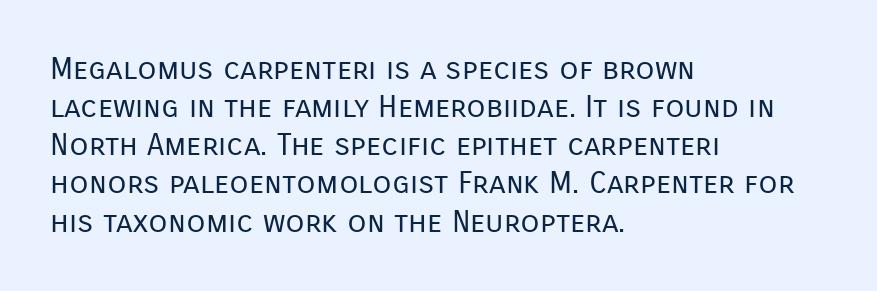
{"serif": "no", "italic": "no", "bold": "no", "weight": "regular", "width": "normal", "stroke_contrast": "low", "x_height": "medium", "monospaced": "no", "underline": "no", "align": "left", "line_spacing_ratio": 1.23, "letter_spacing": "normal", "letter_spacing_em": 0.0, "glyph_px": 31}
